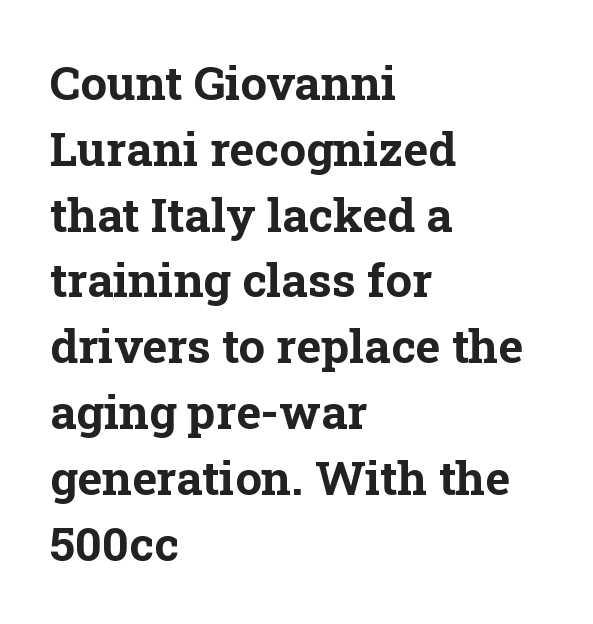
The image shows 47 px bold serif type, upright; set left-aligned, normal line spacing (1.4x), normal letter spacing, not underlined; low stroke contrast and a medium x-height.
